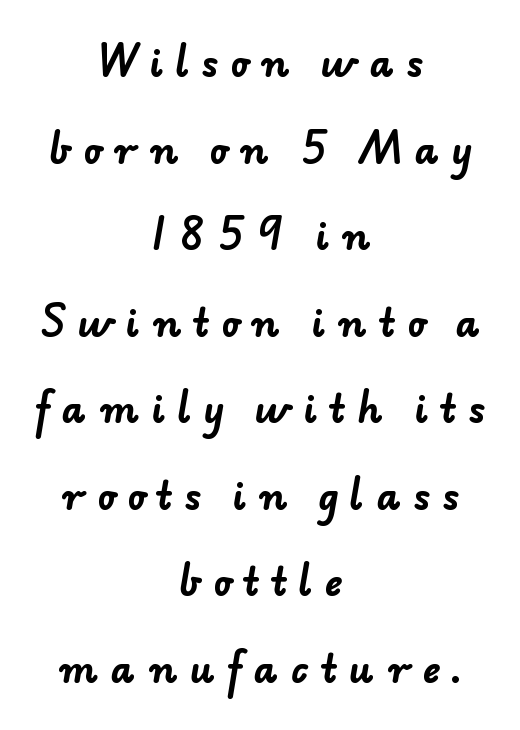
Q: Is the text bold? A: Yes.
Q: Is the typeface a serif or a sans-serif typeface? A: Sans-serif.
Q: Is the text underlined? A: No.
Q: How is the paragraph aligned? A: Centered.
Q: Is the spacing between letters normal or unusually wide? A: Unusually wide.
Q: Is the spacing between lines tight, normal or loose? A: Loose.
Q: Width (condensed, normal, or wide)? A: Normal.
Q: Stroke contrast? A: Low.
Q: x-height? A: Small.
Q: Monospaced? A: No.
